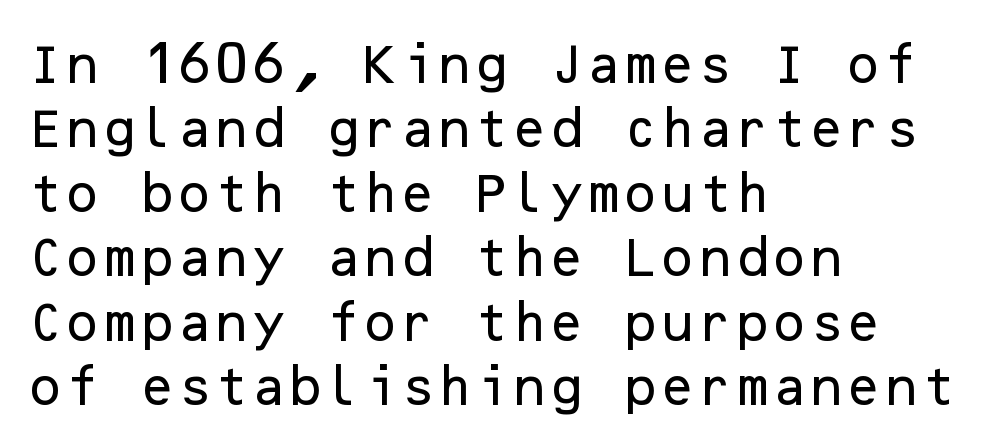
The image shows 43 px sans-serif type, upright; set left-aligned, normal line spacing (1.5x), normal letter spacing, not underlined; low stroke contrast and a medium x-height.
